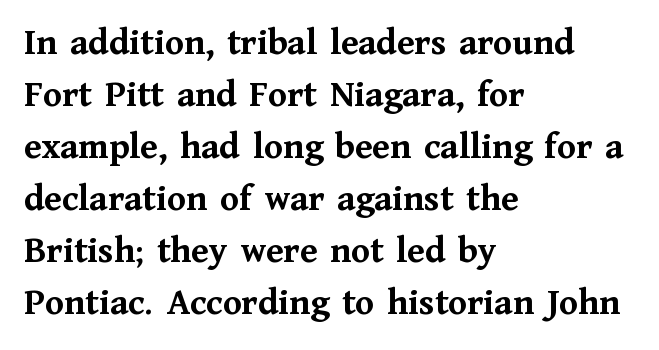
{"serif": "yes", "italic": "no", "bold": "yes", "weight": "semibold", "width": "normal", "stroke_contrast": "medium", "x_height": "medium", "monospaced": "no", "underline": "no", "align": "left", "line_spacing": "normal", "line_spacing_ratio": 1.37, "letter_spacing": "normal", "letter_spacing_em": 0.0, "glyph_px": 38}
